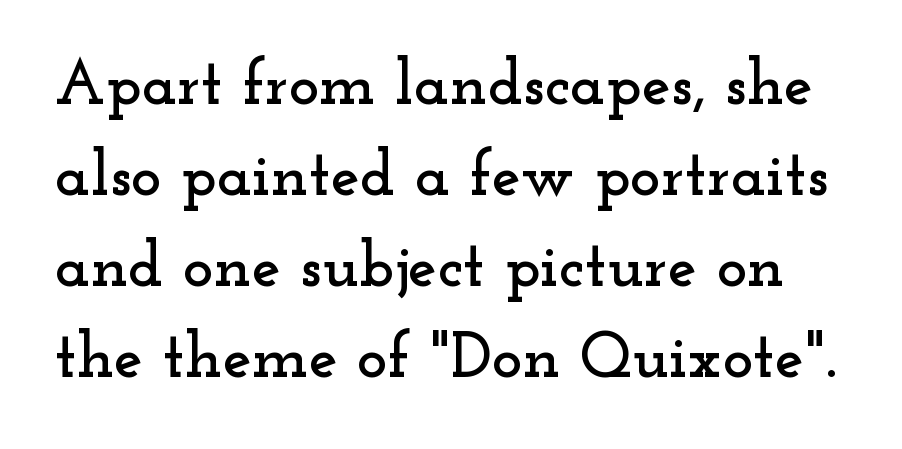
Rows of type keep a routine distance in the vertical direction. Decoration check: the copy has no underline. The type sits square on the baseline with zero lean. Varying glyph widths throughout — classic text-font behaviour.
